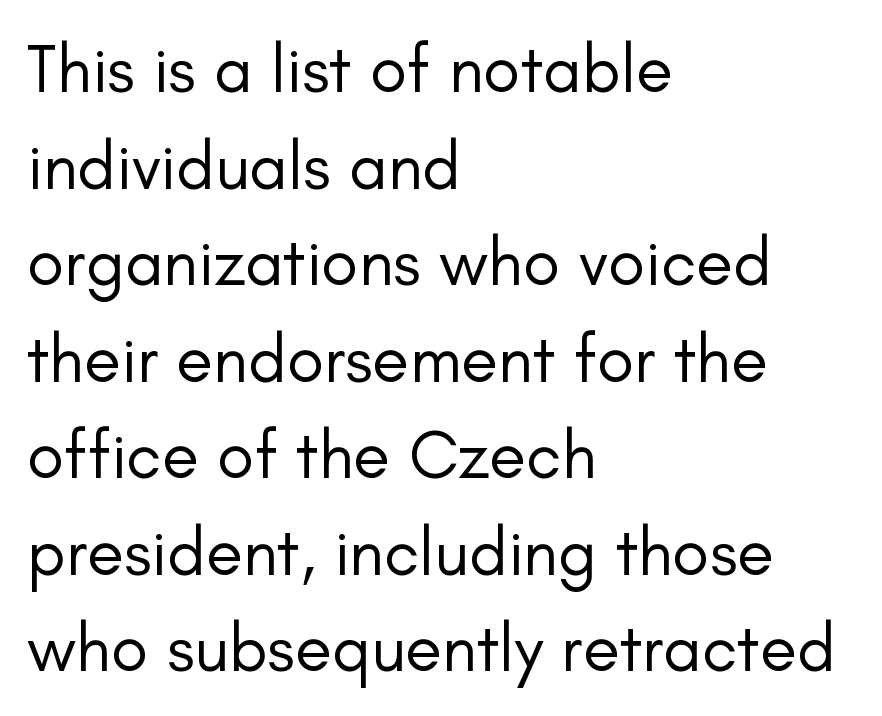
The image shows 68 px regular-weight sans-serif type, upright; set left-aligned, normal line spacing (1.42x), normal letter spacing, not underlined; low stroke contrast and a small x-height.
